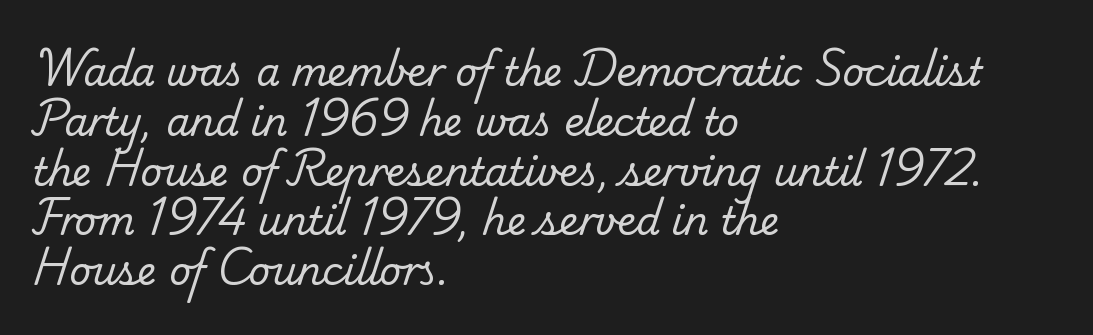
Q: Is the text bold? A: No.
Q: Is the typeface a serif or a sans-serif typeface? A: Serif.
Q: Is the text underlined? A: No.
Q: How is the paragraph aligned? A: Left-aligned.
Q: Is the spacing between letters normal or unusually wide? A: Normal.
Q: Is the spacing between lines tight, normal or loose? A: Normal.
Q: Width (condensed, normal, or wide)? A: Normal.
Q: Stroke contrast? A: Low.
Q: x-height? A: Small.
Q: Monospaced? A: No.
